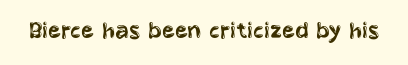
The image shows 26 px text type, upright; set normal letter spacing, not underlined.
